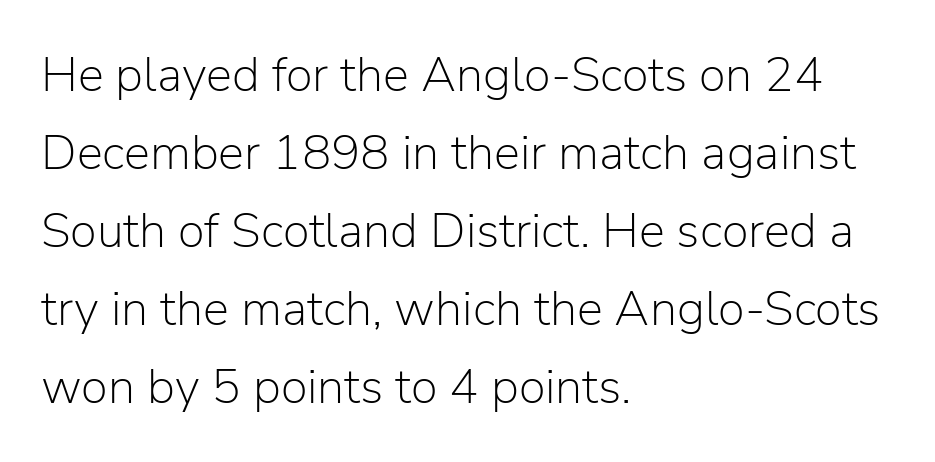
{"serif": "no", "italic": "no", "bold": "no", "weight": "light", "width": "normal", "stroke_contrast": "low", "x_height": "medium", "monospaced": "no", "underline": "no", "align": "left", "line_spacing": "normal", "line_spacing_ratio": 1.59, "letter_spacing": "normal", "letter_spacing_em": 0.0, "glyph_px": 49}
